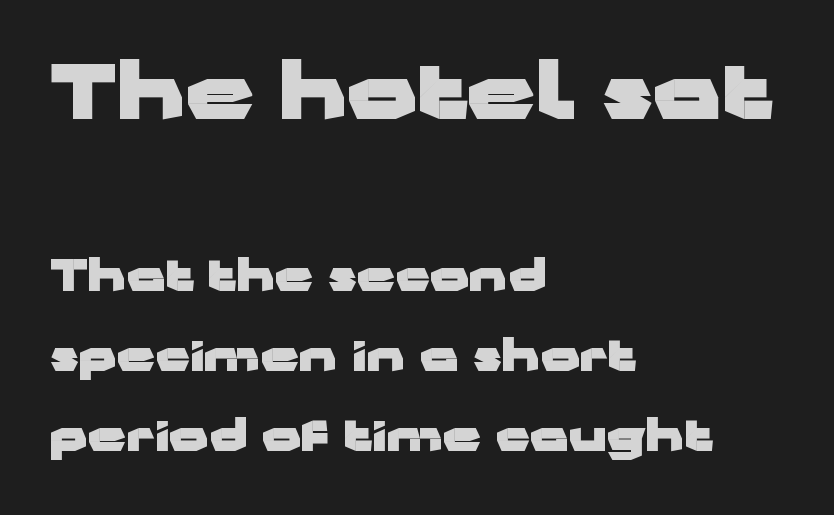
These lines carry a lot of weight — the face is fully bold. Serif or sans? Sans — the stroke terminals are bare. Varying glyph widths throughout — classic text-font behaviour. Visually the block forms a straight wall on the left and a jagged coastline on the right. Designer's note — italics off, roman on. The tracking reads as untouched default to a designer's eye.
